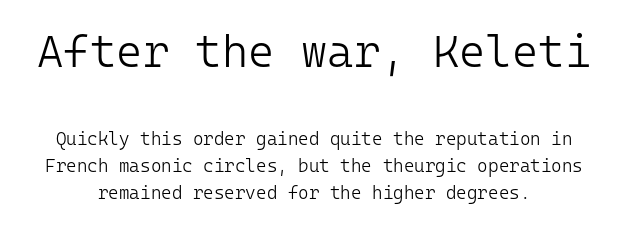
Looks like terminal output: every glyph gets an equal slot. This sample uses an upright cut, with every glyph sitting square on the baseline. Is the type heavy? It reads as light-to-regular instead. Reading down the column, the eye jumps a familiar distance to each next line. A centered setting, common on invitations and titles, is used for this passage. Block one is the big one; block two sits smaller underneath.
